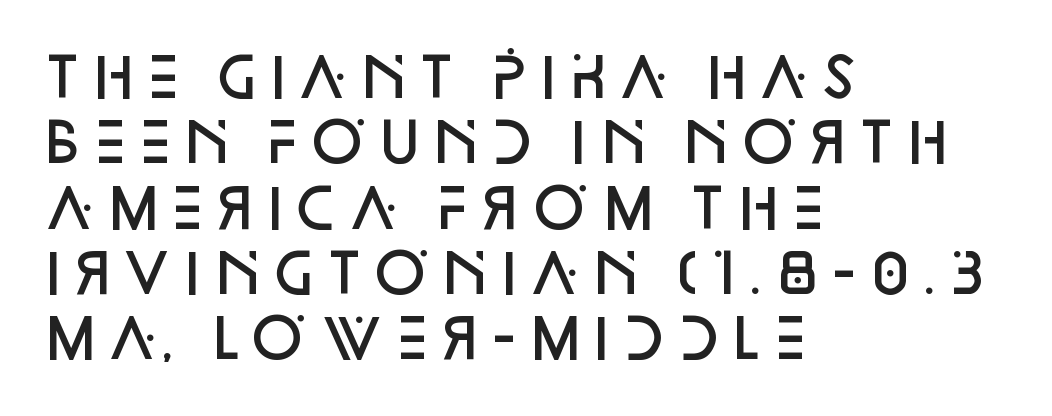
Q: Is the text bold? A: Semi-bold.
Q: Is the text italic (slanted)? A: No, it is upright.
Q: Is the typeface a serif or a sans-serif typeface? A: Sans-serif.
Q: Is the text underlined? A: No.
Q: How is the paragraph aligned? A: Left-aligned.
Q: Is the spacing between letters normal or unusually wide? A: Normal.
Q: Width (condensed, normal, or wide)? A: Normal.
Q: Stroke contrast? A: Low.
Q: x-height? A: Large.
Q: Monospaced? A: No.
